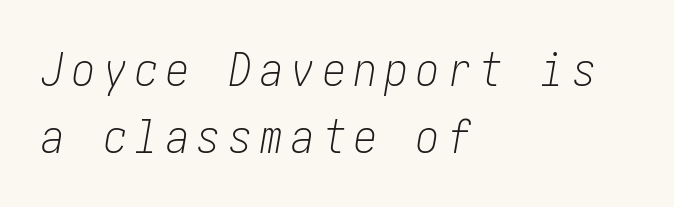
The image shows 46 px light, condensed type, italic (leaning right); set left-aligned, normal line spacing (1.45x), not underlined; low stroke contrast and a medium x-height.
